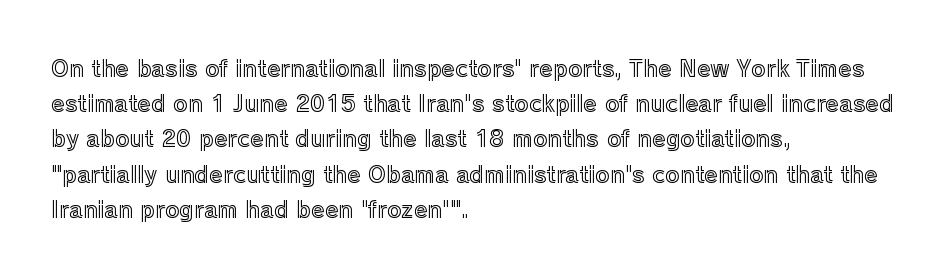
The image shows 22 px text type, upright; set left-aligned, normal line spacing (1.6x), normal letter spacing, not underlined.
